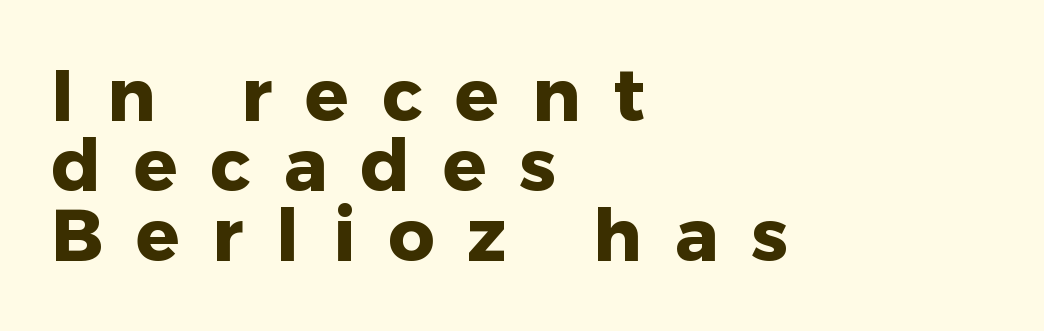
The characters look thick and weighty, a clear bold. Words float on clear page, feet unadorned. Rendered with straight, roman letterforms. Unlike a traditional serif, this face leaves its strokes unadorned. The compositor pushed each line to the left boundary. The line texture is sparse and dotted thanks to wide tracking.
